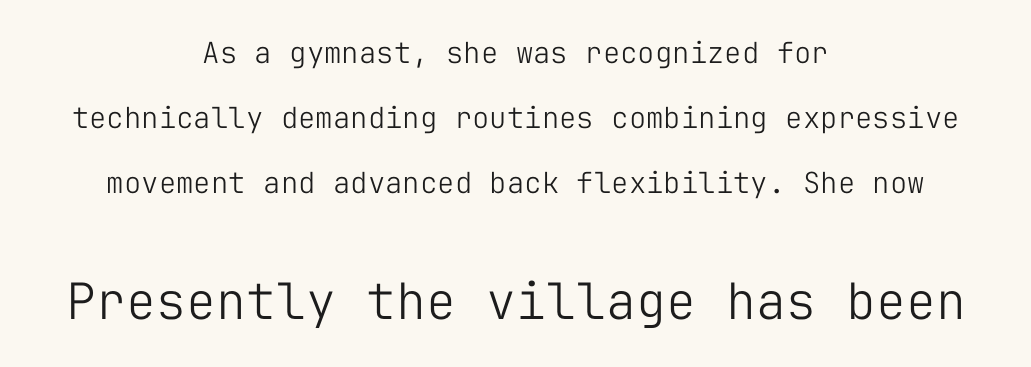
The image shows 50 px light sans-serif type, upright, monospaced; set centered, loose line spacing (2.24x), normal letter spacing, not underlined; the second (bottom) block is 1.72x larger; low stroke contrast and a medium x-height.
